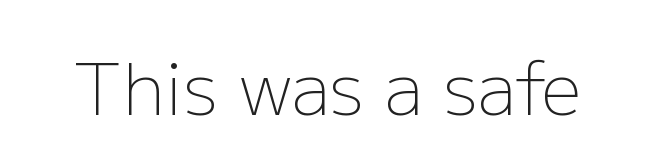
Tall strokes in this sample are plumb rather than angled. Standard letterfit; no display-style spreading of the glyphs. This sample has the flowing, uneven cadence of proportional lettering. Words float on clear page, feet unadorned. Nothing heavy about these letters — not bold at all. Check where the strokes stop: nothing finishes them off — pure sans.
